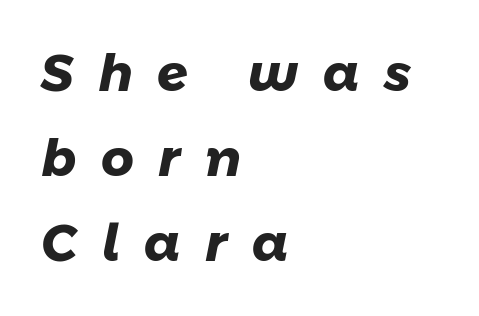
{"serif": "no", "bold": "yes", "weight": "heavy", "width": "normal", "stroke_contrast": "low", "x_height": "medium", "monospaced": "no", "underline": "no", "align": "left", "line_spacing": "normal", "line_spacing_ratio": 1.67, "letter_spacing": "wide", "letter_spacing_em": 0.48, "glyph_px": 51}
